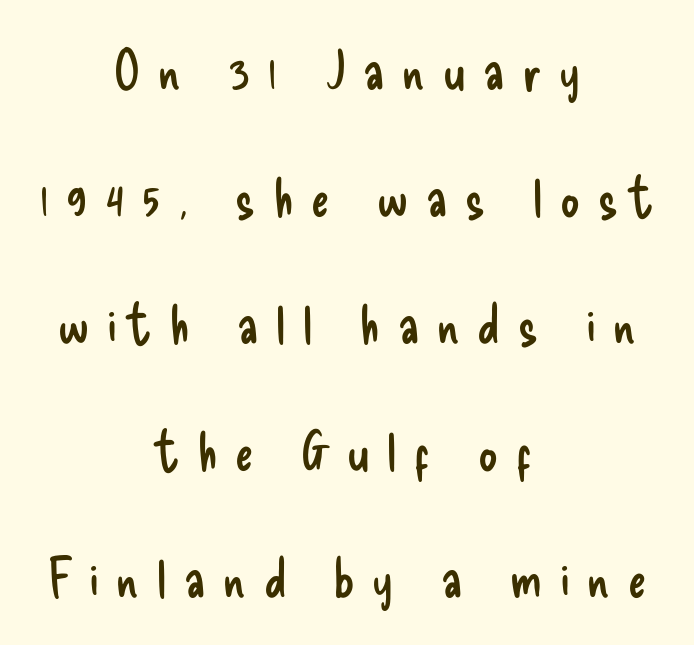
{"serif": "no", "italic": "no", "bold": "no", "weight": "regular", "width": "condensed", "stroke_contrast": "low", "x_height": "small", "monospaced": "no", "underline": "no", "align": "center", "line_spacing": "loose", "line_spacing_ratio": 2.35, "letter_spacing": "wide", "letter_spacing_em": 0.33, "glyph_px": 54}
